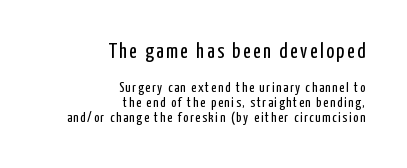
The image shows 21 px text type, upright; set right-aligned, tight line spacing (1.07x), not underlined; the first (top) block is 1.5x larger.
